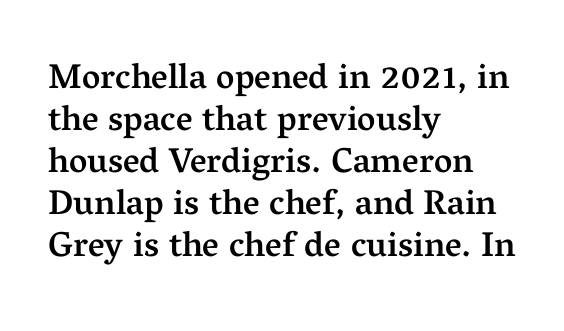
Q: Is the text bold? A: Semi-bold.
Q: Is the text italic (slanted)? A: No, it is upright.
Q: Is the typeface a serif or a sans-serif typeface? A: Serif.
Q: Is the text underlined? A: No.
Q: How is the paragraph aligned? A: Left-aligned.
Q: Is the spacing between letters normal or unusually wide? A: Normal.
Q: Width (condensed, normal, or wide)? A: Normal.
Q: Stroke contrast? A: Medium.
Q: x-height? A: Medium.
Q: Monospaced? A: No.
